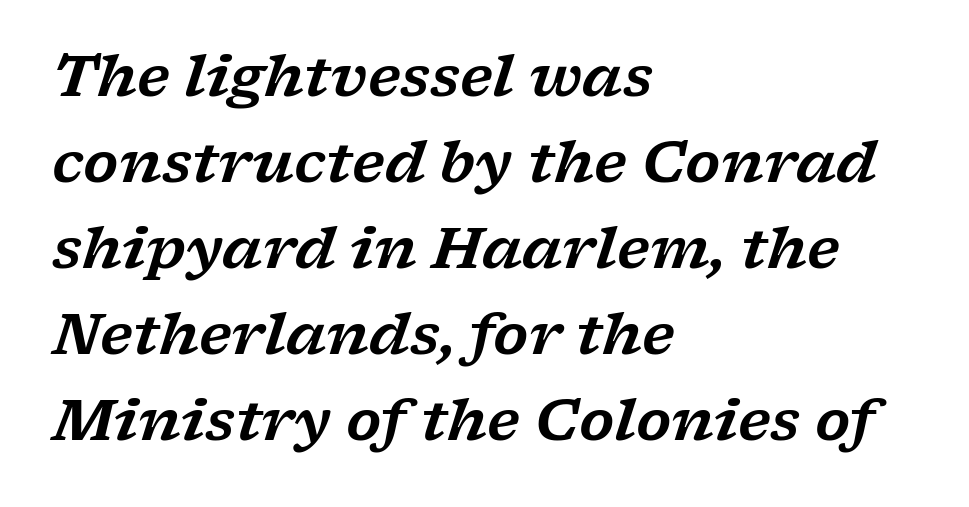
The image shows 57 px wide serif type, italic (leaning right); set left-aligned, normal line spacing (1.51x), normal letter spacing, not underlined; low stroke contrast and a medium x-height.
